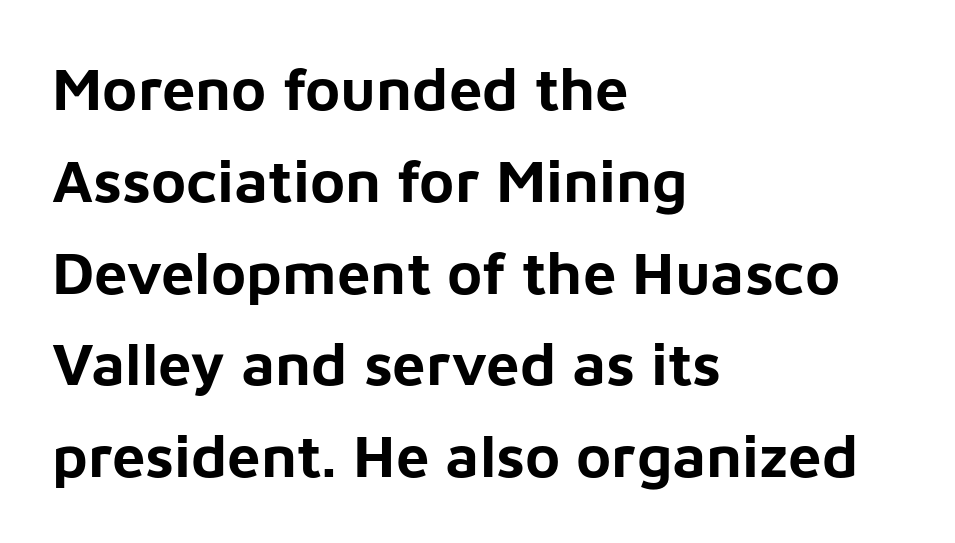
Nobody drew a line under any word here. Heft: maximum for text — a bold. Characters remain perfectly vertical along every line. Rows of type keep a routine distance in the vertical direction. The typeface chosen for these lines omits serifs.
